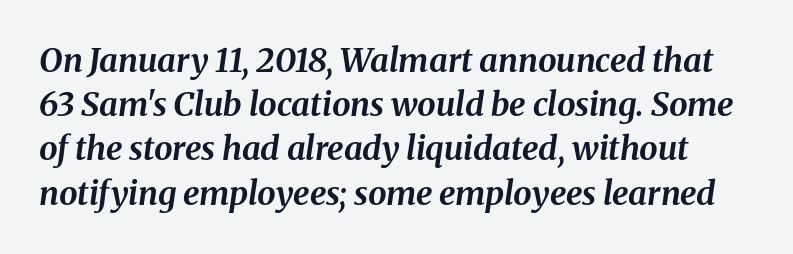
Q: Is the text bold? A: Yes.
Q: Is the text italic (slanted)? A: Yes, it leans right by about 8 degrees.
Q: Is the text underlined? A: No.
Q: Is the spacing between letters normal or unusually wide? A: Normal.
Q: Is the spacing between lines tight, normal or loose? A: Normal.
Q: Width (condensed, normal, or wide)? A: Normal.
Q: Stroke contrast? A: Medium.
Q: x-height? A: Medium.
Q: Monospaced? A: No.
